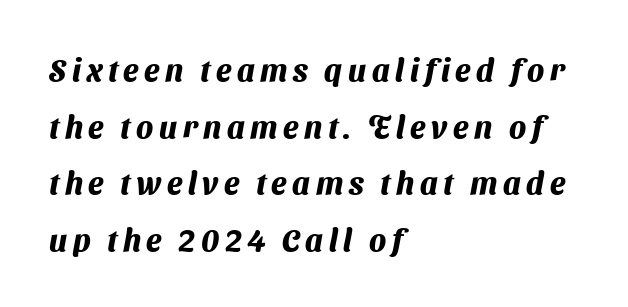
This is heavy type, rendered in bold. The rendering uses natural spacing where letterforms have individual widths. Descender tails drop into unmarked territory. Classification — sans serif.
